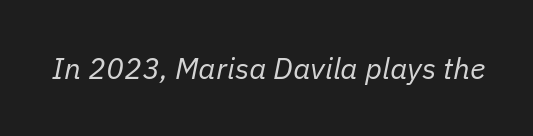
{"italic": "yes", "lean": "right", "slant_degrees": 11, "bold": "no", "weight": "regular", "width": "normal", "stroke_contrast": "low", "x_height": "medium", "monospaced": "no", "underline": "no", "letter_spacing": "normal", "letter_spacing_em": 0.0, "glyph_px": 30}
